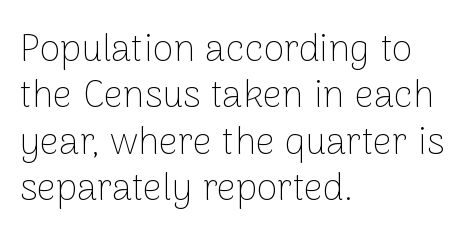
The image shows 38 px thin sans-serif type, upright; set left-aligned, line spacing 1.22x, normal letter spacing, not underlined; low stroke contrast and a medium x-height.
